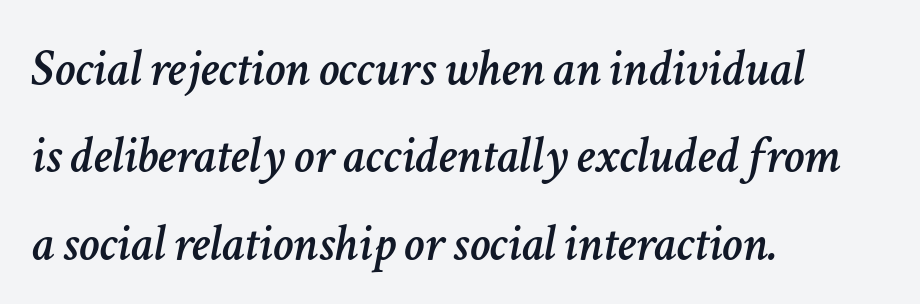
Letters rest on an invisible, unmarked baseline. Rows of type keep a routine distance in the vertical direction. The face used here is proportionally spaced, like ordinary book or web type. Notice how the stems are inclined rather than vertical — that's the hallmark of italics. Letter spacing: default.
